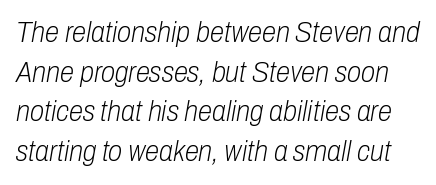
Q: Is the text bold? A: No.
Q: Is the text italic (slanted)? A: Yes, it leans right by about 10 degrees.
Q: Is the text underlined? A: No.
Q: Is the spacing between letters normal or unusually wide? A: Normal.
Q: Is the spacing between lines tight, normal or loose? A: Normal.
Q: Width (condensed, normal, or wide)? A: Condensed.
Q: Stroke contrast? A: Low.
Q: x-height? A: Medium.
Q: Monospaced? A: No.
